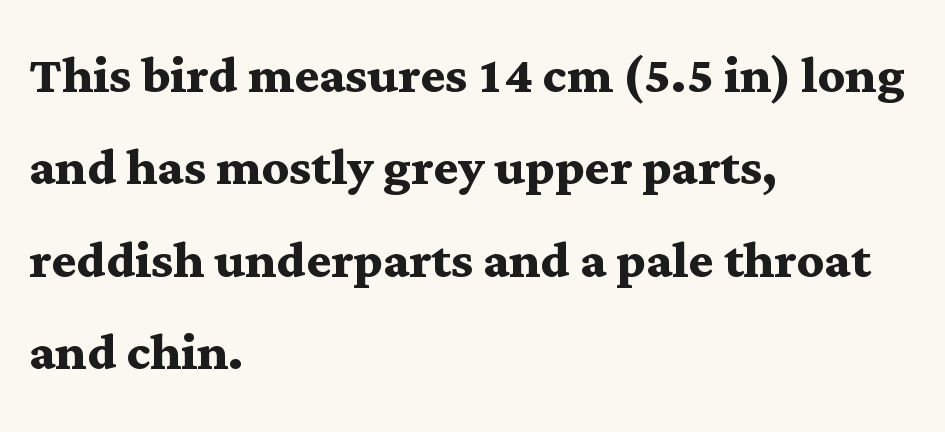
Observe the serifs anchoring each vertical stroke in this sample. A classic flush-left, rag-right setting is used for this passage. Is the type bold? Yes — the strokes are clearly thick and heavy. Whoever set this chose a conventional vertical rhythm.
